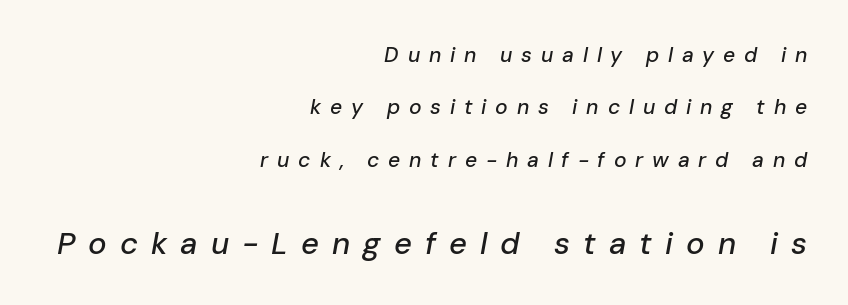
{"italic": "yes", "lean": "right", "slant_degrees": 10, "width": "normal", "stroke_contrast": "low", "x_height": "medium", "monospaced": "no", "underline": "no", "align": "right", "line_spacing": "loose", "line_spacing_ratio": 2.49, "letter_spacing": "wide", "letter_spacing_em": 0.42, "larger_block": "second", "size_ratio": 1.48, "glyph_px": 31}
